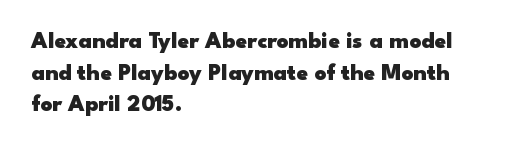
{"italic": "no", "bold": "yes", "underline": "no", "align": "left", "line_spacing": "normal", "line_spacing_ratio": 1.37, "letter_spacing": "normal", "letter_spacing_em": 0.0, "glyph_px": 23}
